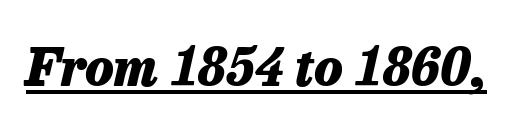
This sample carries an underscore along the baseline area. Looks like regular typesetting: each glyph gets only the width it needs. The typography opts for an oblique posture over an upright one. Students, note that the glyphs here touch the page at normal intervals. The characters look thick and weighty, a clear bold.
